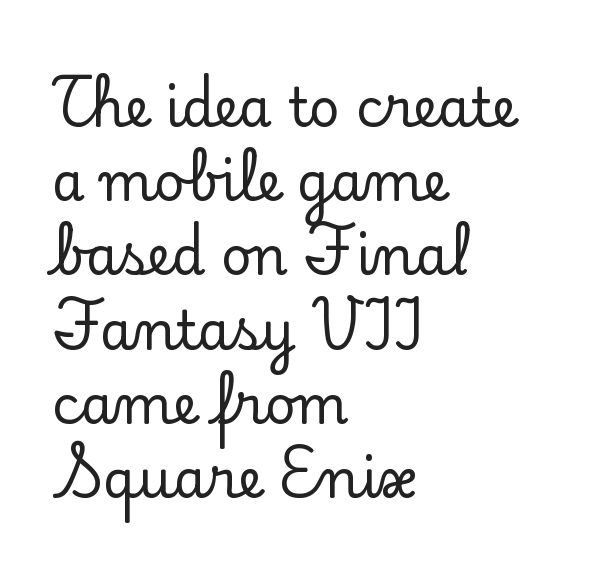
The image shows 53 px serif type, upright; set left-aligned, normal line spacing (1.4x), normal letter spacing, not underlined; low stroke contrast and a small x-height.
